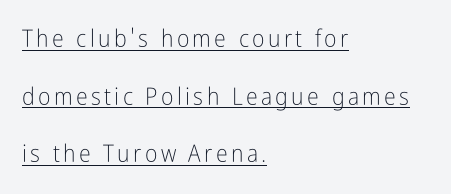
Q: Is the text bold? A: No.
Q: Is the text italic (slanted)? A: No, it is upright.
Q: Is the text underlined? A: Yes.
Q: How is the paragraph aligned? A: Left-aligned.
Q: Is the spacing between lines tight, normal or loose? A: Loose.
